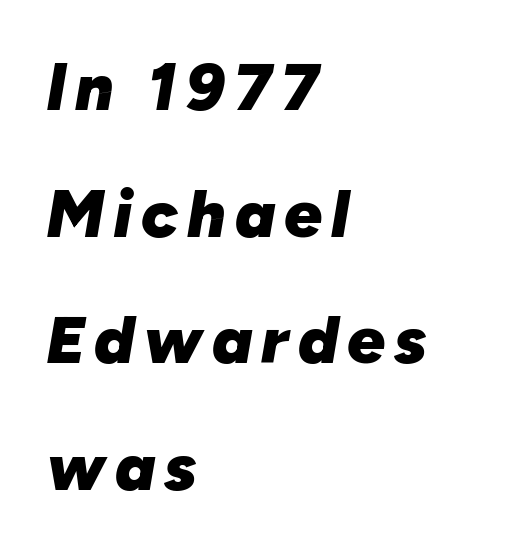
Q: Is the text bold? A: Yes.
Q: Is the text italic (slanted)? A: Yes, it leans right by about 10 degrees.
Q: Is the text underlined? A: No.
Q: How is the paragraph aligned? A: Left-aligned.
Q: Width (condensed, normal, or wide)? A: Normal.
Q: Stroke contrast? A: Low.
Q: x-height? A: Medium.
Q: Monospaced? A: No.
